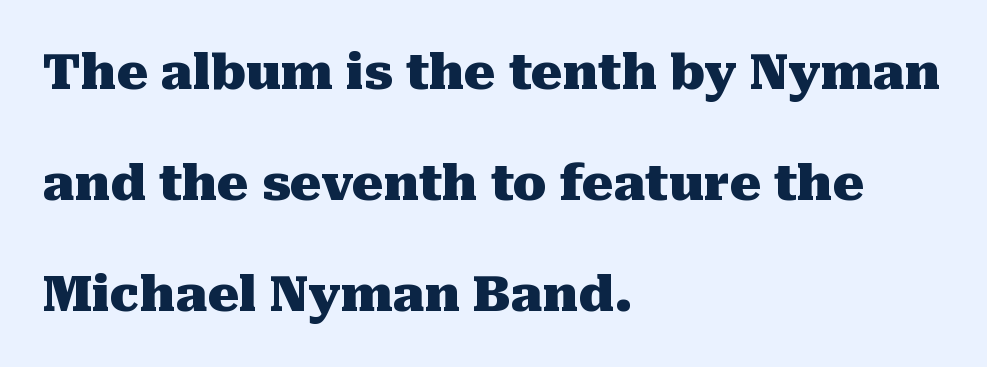
The image shows 49 px heavy serif type, upright; set left-aligned, loose line spacing (2.27x), normal letter spacing, not underlined; medium stroke contrast and a medium x-height.
